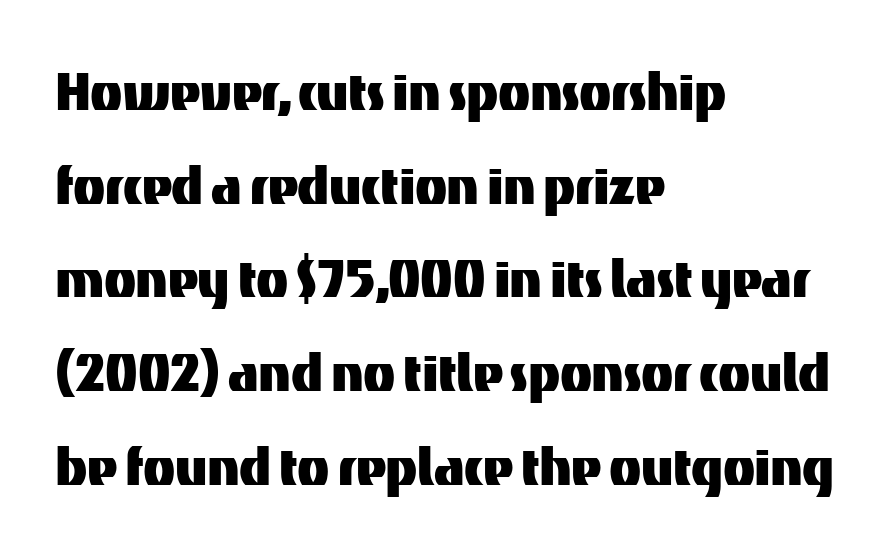
Q: Is the text italic (slanted)? A: No, it is upright.
Q: Is the typeface a serif or a sans-serif typeface? A: Sans-serif.
Q: Is the text underlined? A: No.
Q: How is the paragraph aligned? A: Left-aligned.
Q: Is the spacing between letters normal or unusually wide? A: Normal.
Q: Is the spacing between lines tight, normal or loose? A: Normal.
Q: Width (condensed, normal, or wide)? A: Normal.
Q: Stroke contrast? A: Medium.
Q: x-height? A: Medium.
Q: Monospaced? A: No.
